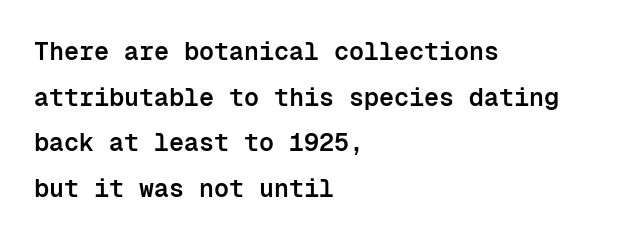
Descenders are the only things crossing below the line. Compared with an ordinary text face, these strokes are moderately heavier — a semibold. Tracking here is standard; glyphs follow each other at the usual distance. The compositor pushed each line to the left boundary. If you drew a line through each stem, it would be perfectly vertical.
